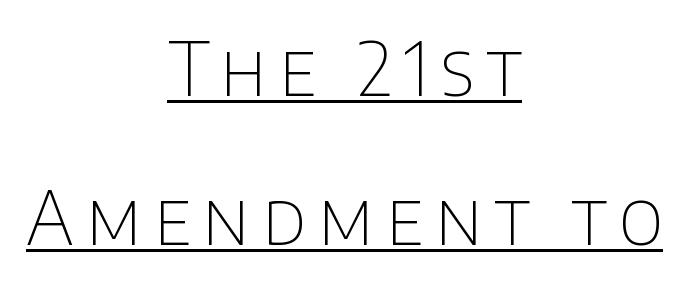
Classification — sans serif. The strokes are not fattened; the text isn't bold. Horizontal alignment here is central, giving a formal, balanced look. Notice how a bar underscores the lettering throughout. Vertical spacing — loose.
